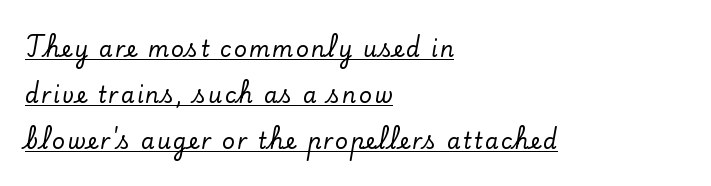
Q: Is the text italic (slanted)? A: Yes.
Q: Is the text underlined? A: Yes.
Q: How is the paragraph aligned? A: Left-aligned.
Q: Is the spacing between lines tight, normal or loose? A: Loose.
